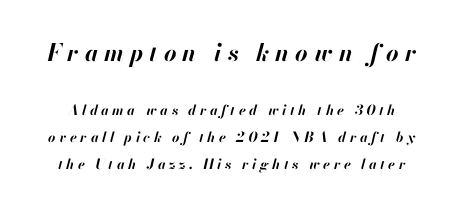
{"italic": "yes", "lean": "right", "slant_degrees": 13, "bold": "yes", "underline": "no", "line_spacing": "loose", "line_spacing_ratio": 1.92, "letter_spacing": "wide", "letter_spacing_em": 0.25, "larger_block": "first", "size_ratio": 1.71, "glyph_px": 24}
